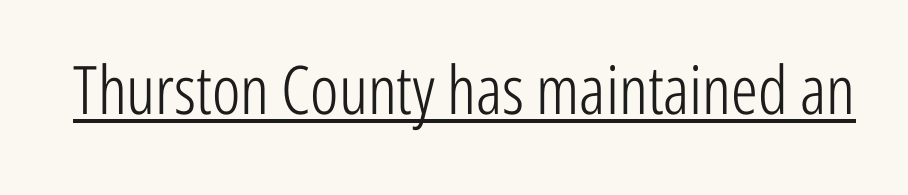
Q: Is the text bold? A: No.
Q: Is the text italic (slanted)? A: No, it is upright.
Q: Is the typeface a serif or a sans-serif typeface? A: Sans-serif.
Q: Is the text underlined? A: Yes.
Q: Is the spacing between letters normal or unusually wide? A: Normal.
Q: Width (condensed, normal, or wide)? A: Condensed.
Q: Stroke contrast? A: Low.
Q: x-height? A: Medium.
Q: Monospaced? A: No.
